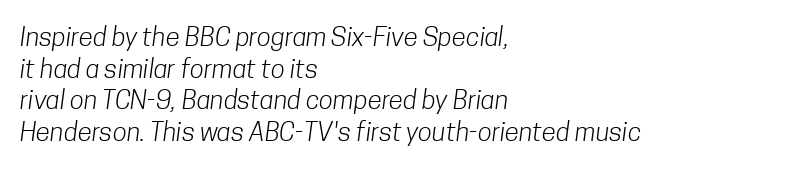
{"bold": "no", "underline": "no", "align": "left", "line_spacing_ratio": 1.22, "letter_spacing": "normal", "letter_spacing_em": 0.0, "glyph_px": 26}
